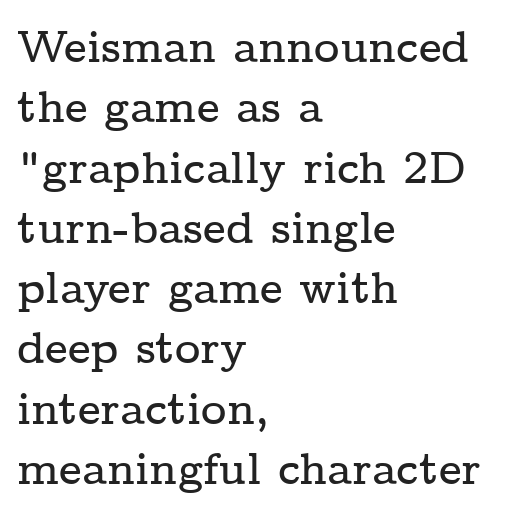
The image shows 44 px wide serif type, upright; set left-aligned, normal line spacing (1.37x), normal letter spacing, not underlined; low stroke contrast and a medium x-height.
